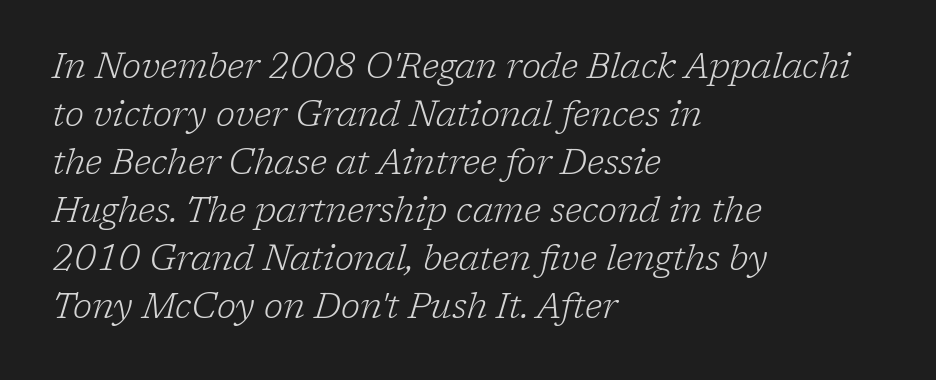
{"serif": "yes", "italic": "yes", "lean": "right", "slant_degrees": 17, "bold": "no", "weight": "light", "width": "normal", "stroke_contrast": "low", "x_height": "medium", "monospaced": "no", "underline": "no", "align": "left", "line_spacing": "normal", "line_spacing_ratio": 1.37, "letter_spacing": "normal", "letter_spacing_em": 0.0, "glyph_px": 35}
